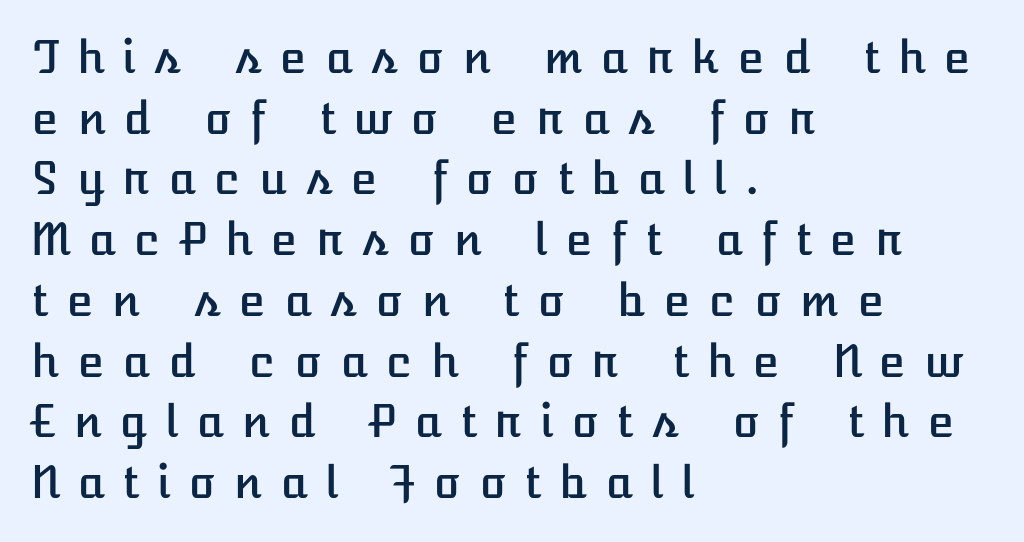
Q: Is the text italic (slanted)? A: No, it is upright.
Q: Is the text underlined? A: No.
Q: How is the paragraph aligned? A: Left-aligned.
Q: Is the spacing between letters normal or unusually wide? A: Unusually wide.
Q: Is the spacing between lines tight, normal or loose? A: Normal.
Q: Width (condensed, normal, or wide)? A: Normal.
Q: Stroke contrast? A: Low.
Q: x-height? A: Medium.
